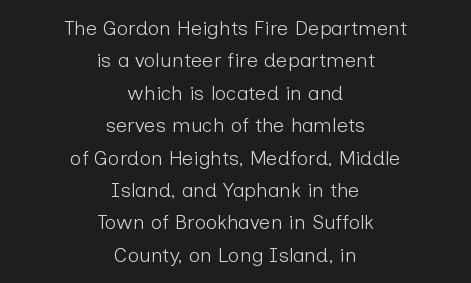
The image shows 20 px text type, upright; set centered, normal line spacing (1.62x), normal letter spacing, not underlined.
